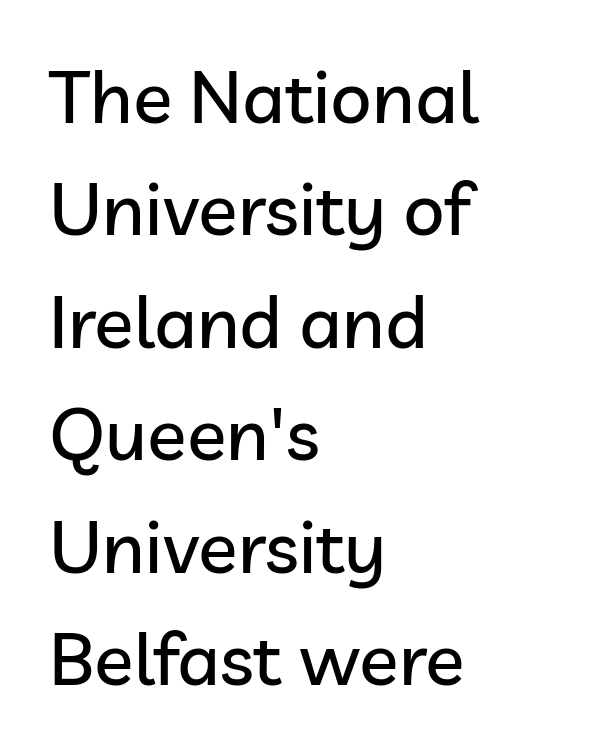
The foot of each line stays bare and open. The designer left line spacing at the default. The type family on display is of the sans-serif kind. The setting favours the left margin, as ordinary paragraphs usually do.
